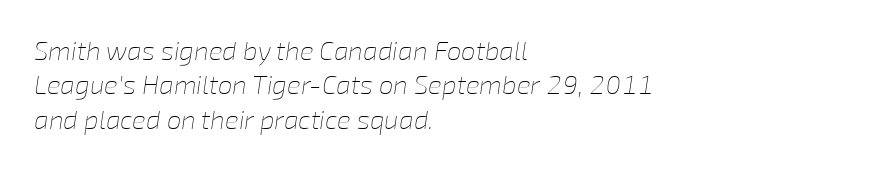
Q: Is the text bold? A: No.
Q: Is the text italic (slanted)? A: Yes, it leans right by about 8 degrees.
Q: Is the text underlined? A: No.
Q: How is the paragraph aligned? A: Left-aligned.
Q: Is the spacing between letters normal or unusually wide? A: Normal.
Q: Is the spacing between lines tight, normal or loose? A: Normal.
